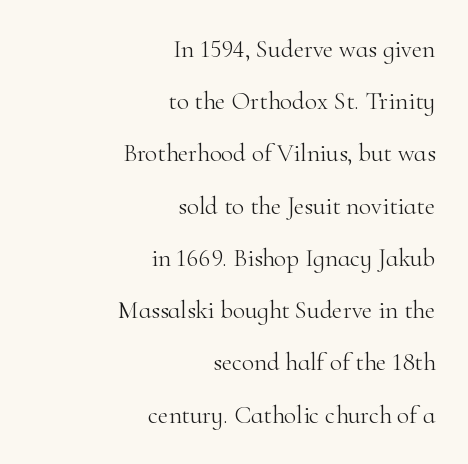
The rendering uses a large line-height, opening up the rows. Words appear dense and cohesive because spacing is normal. This rendering features lettering with no underline. The typeface has the unassuming heft of standard copy or less. A typesetter would mark this as roman, not italic.
